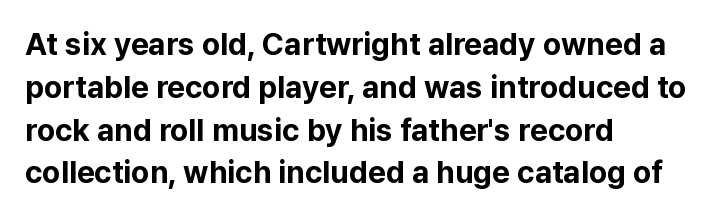
Here the designer chose a conventional face with non-uniform glyph widths. Normally led — the rows are evenly, conventionally spaced. These lines stack with their left ends in a neat column. The letters stand straight up with perfectly vertical stems. This sample uses plain, unmodified letter spacing. The glyphs are unaccompanied by any horizontal stroke below them.
